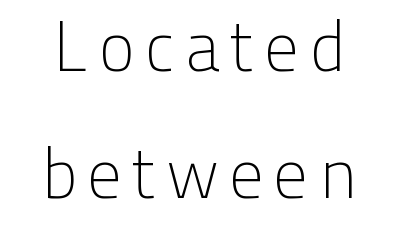
Check under the words: just untouched page. These lines are composed in type without serifs. Looks like regular typesetting: each glyph gets only the width it needs. No letter is thick-stroked: the sample isn't bold.
